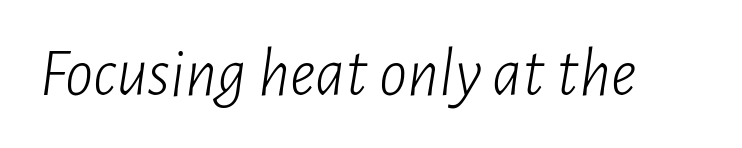
The image shows 70 px light, condensed type, italic (leaning right); set normal letter spacing, not underlined; low stroke contrast and a medium x-height.
